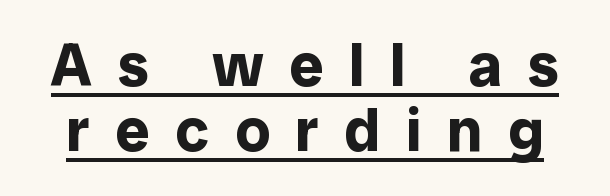
{"serif": "no", "italic": "no", "bold": "yes", "weight": "bold", "width": "normal", "stroke_contrast": "low", "x_height": "medium", "monospaced": "no", "underline": "yes", "line_spacing": "tight", "line_spacing_ratio": 1.07, "letter_spacing": "wide", "letter_spacing_em": 0.42, "glyph_px": 61}
